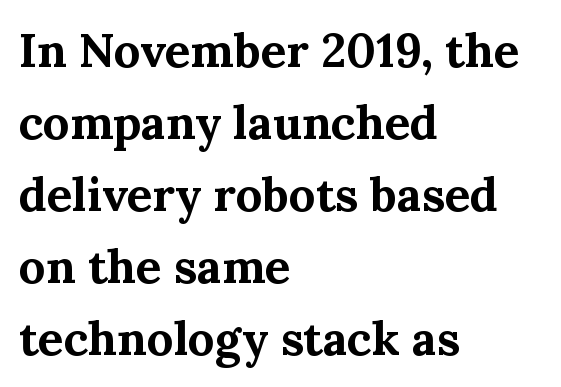
Q: Is the text bold? A: Yes.
Q: Is the text italic (slanted)? A: No, it is upright.
Q: Is the typeface a serif or a sans-serif typeface? A: Serif.
Q: Is the text underlined? A: No.
Q: How is the paragraph aligned? A: Left-aligned.
Q: Is the spacing between letters normal or unusually wide? A: Normal.
Q: Is the spacing between lines tight, normal or loose? A: Normal.
Q: Width (condensed, normal, or wide)? A: Normal.
Q: Stroke contrast? A: Medium.
Q: x-height? A: Medium.
Q: Monospaced? A: No.
